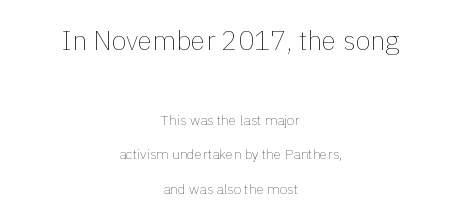
The image shows 27 px text type, upright; set centered, loose line spacing (2.46x), normal letter spacing, not underlined; the first (top) block is 1.93x larger.
